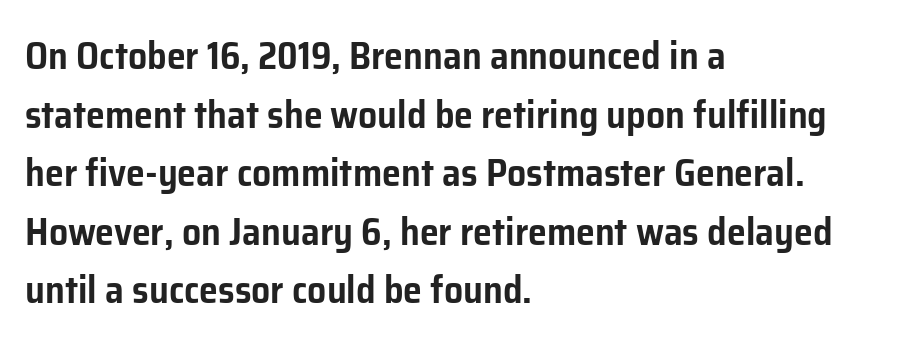
{"serif": "no", "italic": "no", "width": "normal", "stroke_contrast": "low", "x_height": "medium", "monospaced": "no", "underline": "no", "align": "left", "line_spacing": "normal", "line_spacing_ratio": 1.54, "letter_spacing": "normal", "letter_spacing_em": 0.0, "glyph_px": 38}
